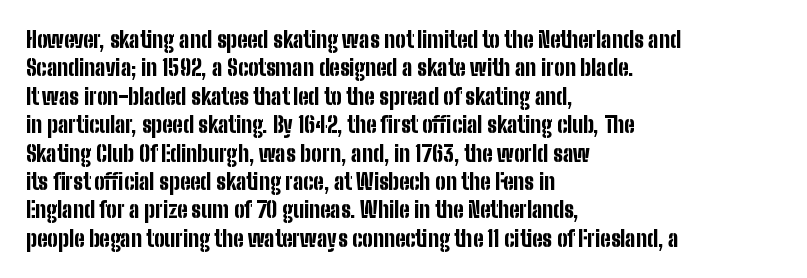
{"italic": "no", "bold": "yes", "underline": "no", "align": "left", "line_spacing": "normal", "line_spacing_ratio": 1.29, "letter_spacing": "normal", "letter_spacing_em": 0.0, "glyph_px": 22}
